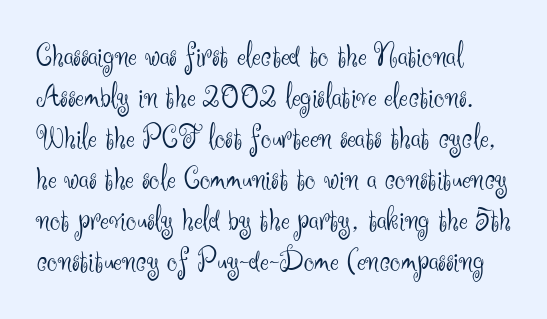
Proportional: the letters do not fall into vertical columns. These lines stack with their left ends in a neat column. Does the lettering tilt? It doesn't — this is upright. The font is comparable to plain body text, perhaps lighter. The letterforms sit shoulder to shoulder at normal distance.
